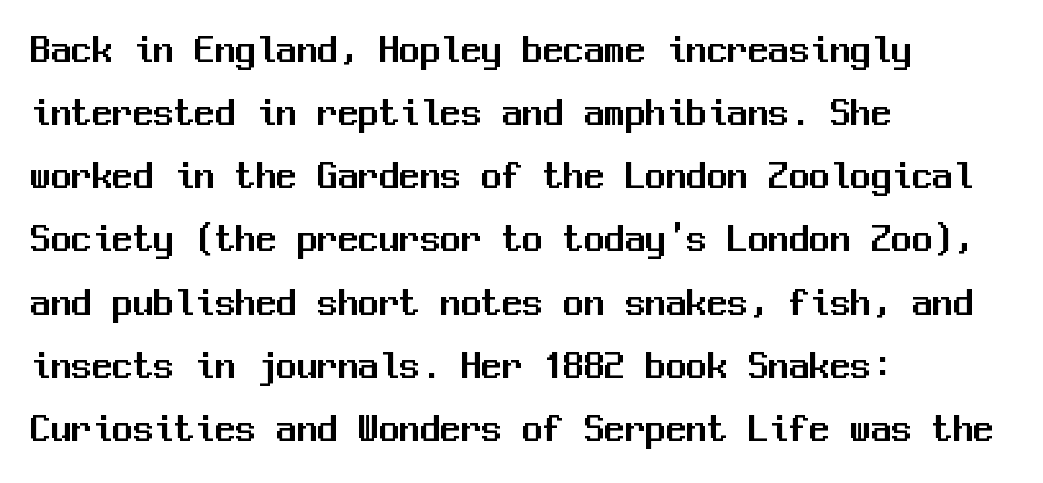
The image shows 41 px sans-serif type, upright, monospaced; set left-aligned, normal line spacing (1.54x), normal letter spacing, not underlined; medium stroke contrast and a medium x-height.
